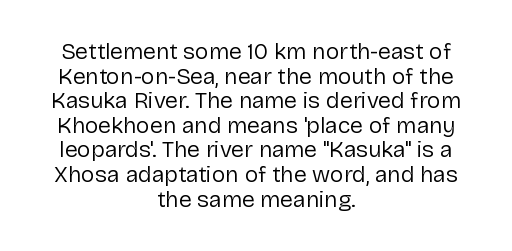
{"italic": "no", "bold": "no", "underline": "no", "align": "center", "line_spacing": "tight", "line_spacing_ratio": 1.07, "letter_spacing": "normal", "letter_spacing_em": 0.0, "glyph_px": 23}
